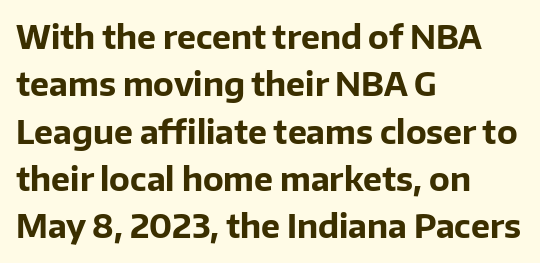
{"serif": "no", "italic": "no", "bold": "yes", "weight": "bold", "width": "normal", "stroke_contrast": "low", "x_height": "medium", "monospaced": "no", "underline": "no", "align": "left", "line_spacing": "normal", "line_spacing_ratio": 1.48, "letter_spacing": "normal", "letter_spacing_em": 0.0, "glyph_px": 32}
